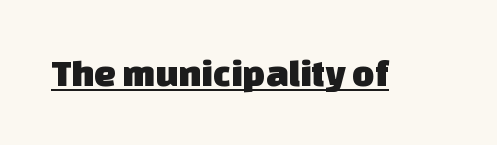
The letters advance in unequal steps, a hallmark of proportional type. A sans-serif font was chosen for this passage. Standard letterfit; no display-style spreading of the glyphs. This is underlined copy, the kind a proofreader might mark for attention.
